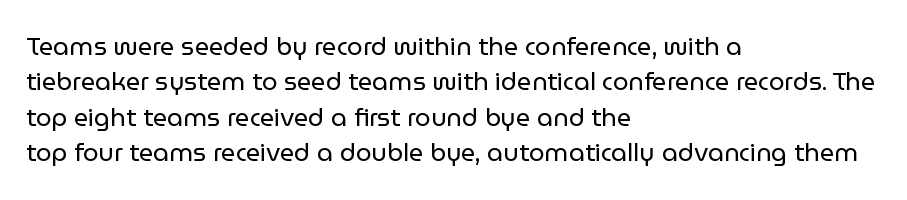
{"italic": "no", "bold": "no", "underline": "no", "align": "left", "line_spacing": "normal", "line_spacing_ratio": 1.42, "letter_spacing": "normal", "letter_spacing_em": 0.0, "glyph_px": 25}
